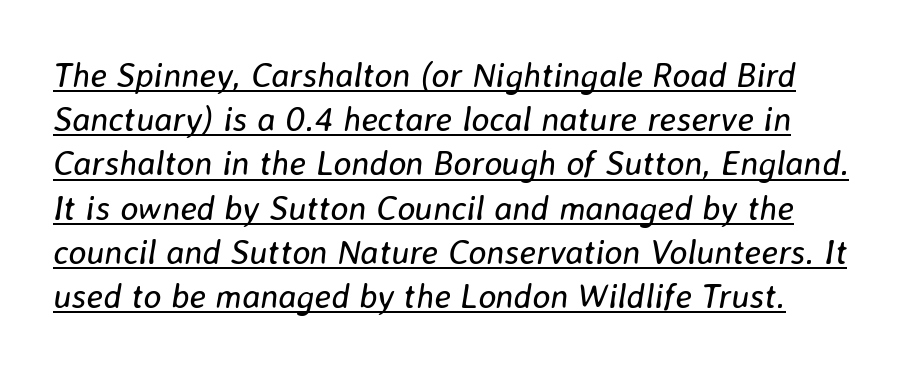
Style check: oblique. The passage shown stacks its lines at a standard gap. Which margin do the lines hug? The left one — the right edge is uneven. Bold? No — there's no thickening of the strokes. Looks like someone drew a line under every word here. Each word holds together tightly as a unit, with standard inter-letter gaps.
